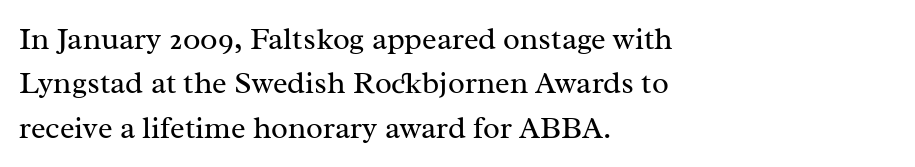
Q: Is the text bold? A: No.
Q: Is the text italic (slanted)? A: No, it is upright.
Q: Is the typeface a serif or a sans-serif typeface? A: Serif.
Q: Is the text underlined? A: No.
Q: How is the paragraph aligned? A: Left-aligned.
Q: Is the spacing between letters normal or unusually wide? A: Normal.
Q: Is the spacing between lines tight, normal or loose? A: Normal.
Q: Width (condensed, normal, or wide)? A: Normal.
Q: Stroke contrast? A: Medium.
Q: x-height? A: Medium.
Q: Monospaced? A: No.
